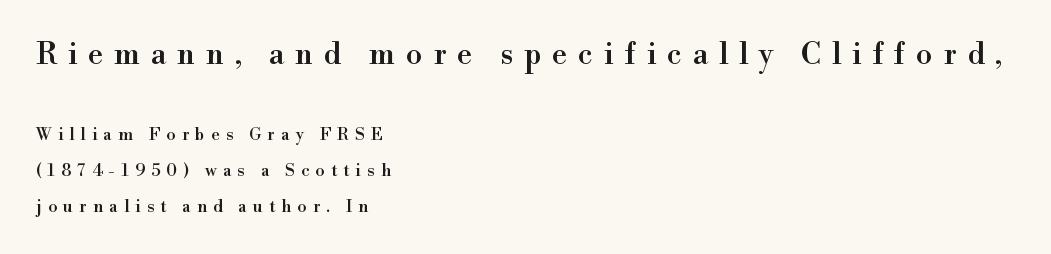
Q: Is the text italic (slanted)? A: No, it is upright.
Q: Is the typeface a serif or a sans-serif typeface? A: Serif.
Q: Is the text underlined? A: No.
Q: How is the paragraph aligned? A: Left-aligned.
Q: Is the spacing between letters normal or unusually wide? A: Unusually wide.
Q: Is the spacing between lines tight, normal or loose? A: Loose.
Q: Which block of text is set in a larger size, the first (top) or the second (bottom)? A: The first (top) one.
Q: Width (condensed, normal, or wide)? A: Normal.
Q: Stroke contrast? A: High.
Q: x-height? A: Small.
Q: Monospaced? A: No.
